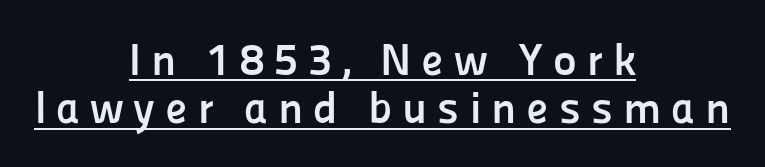
{"serif": "no", "italic": "no", "bold": "yes", "weight": "semibold", "width": "normal", "stroke_contrast": "low", "x_height": "medium", "monospaced": "no", "underline": "yes", "align": "center", "line_spacing": "tight", "line_spacing_ratio": 1.07, "letter_spacing": "wide", "letter_spacing_em": 0.22, "glyph_px": 45}
